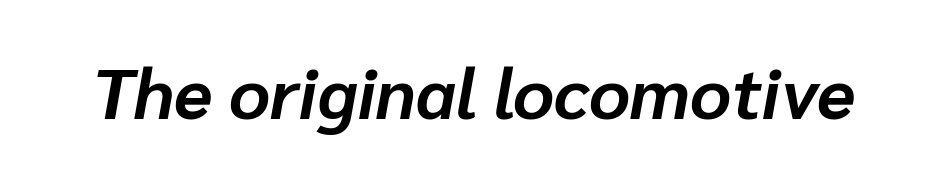
The image shows 71 px bold type, italic (leaning right); set normal letter spacing, not underlined; low stroke contrast and a medium x-height.
